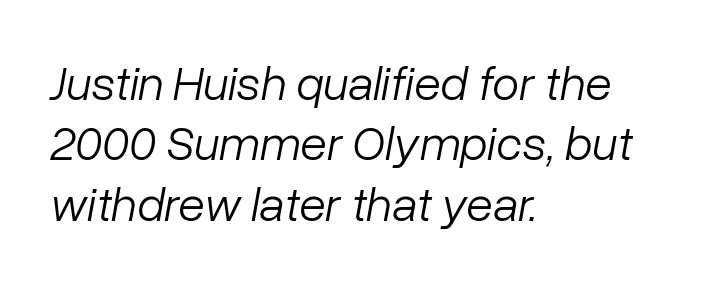
{"italic": "yes", "lean": "right", "slant_degrees": 10, "bold": "no", "weight": "light", "width": "normal", "stroke_contrast": "low", "x_height": "medium", "monospaced": "no", "underline": "no", "align": "left", "line_spacing_ratio": 1.23, "letter_spacing": "normal", "letter_spacing_em": 0.0, "glyph_px": 49}
